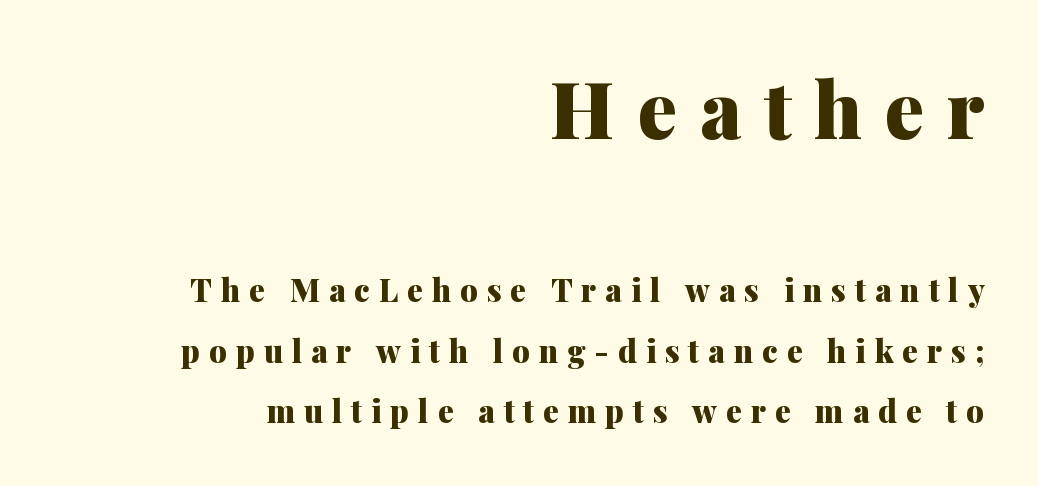
Widely set lines give the paragraph a tall, airy silhouette. Substantial extra tracking has been applied to these lines. Plenty of ink on the page — the face is bold. Note: serifs present on the glyphs. Think of a printed novel: that variable character pitch is what you see here.
